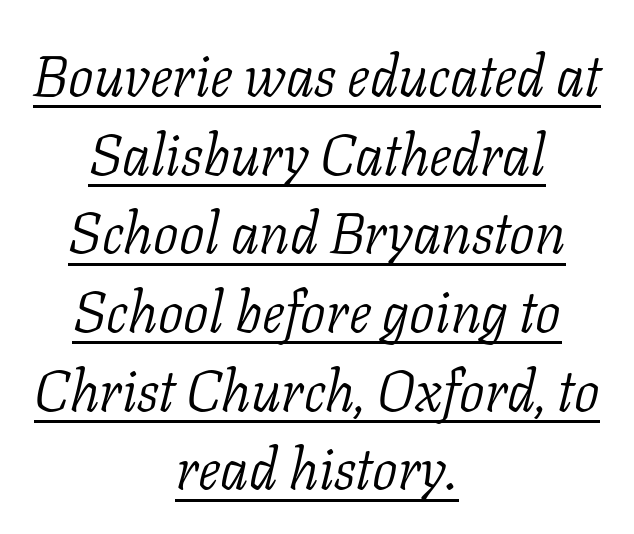
The image shows 57 px light serif type, italic (leaning right); set centered, normal line spacing (1.38x), normal letter spacing, underlined; low stroke contrast and a medium x-height.
